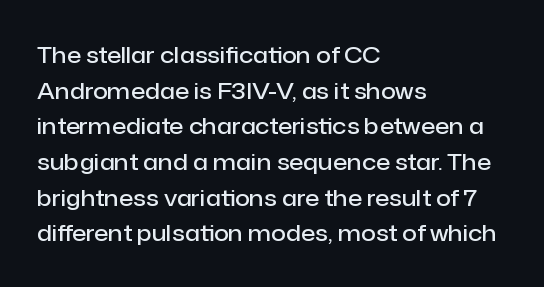
{"italic": "no", "bold": "semi", "underline": "no", "align": "left", "line_spacing": "normal", "line_spacing_ratio": 1.55, "letter_spacing": "normal", "letter_spacing_em": 0.0, "glyph_px": 23}
